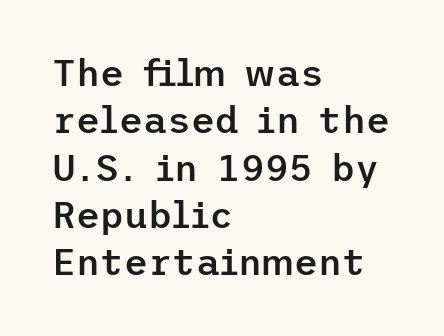
Q: Is the text bold? A: Semi-bold.
Q: Is the text italic (slanted)? A: No, it is upright.
Q: Is the typeface a serif or a sans-serif typeface? A: Sans-serif.
Q: Is the text underlined? A: No.
Q: How is the paragraph aligned? A: Left-aligned.
Q: Is the spacing between letters normal or unusually wide? A: Normal.
Q: Is the spacing between lines tight, normal or loose? A: Normal.
Q: Width (condensed, normal, or wide)? A: Normal.
Q: Stroke contrast? A: Low.
Q: x-height? A: Medium.
